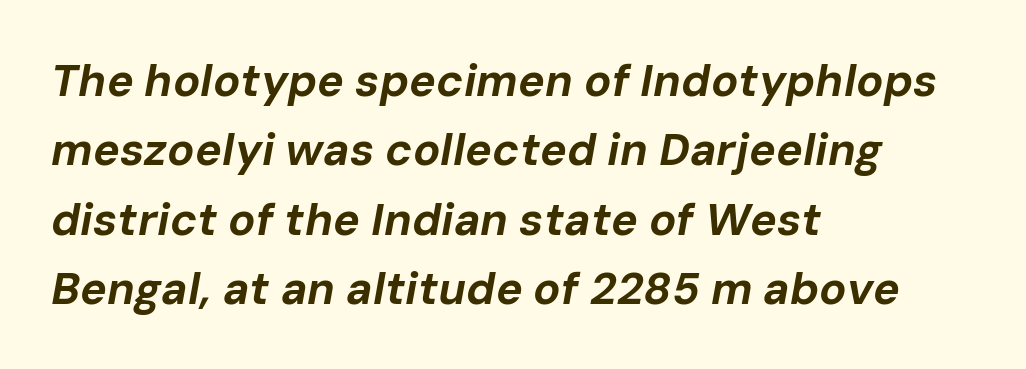
{"italic": "yes", "lean": "right", "slant_degrees": 10, "bold": "yes", "weight": "bold", "width": "normal", "stroke_contrast": "low", "x_height": "medium", "monospaced": "no", "underline": "no", "align": "left", "line_spacing": "normal", "line_spacing_ratio": 1.54, "letter_spacing": "normal", "letter_spacing_em": 0.0, "glyph_px": 45}
